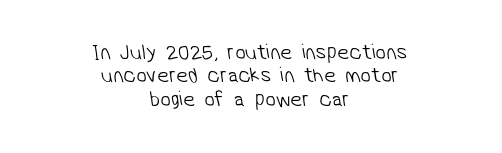
The image shows 21 px text type; set centered, tight line spacing (1.11x), normal letter spacing, not underlined.
